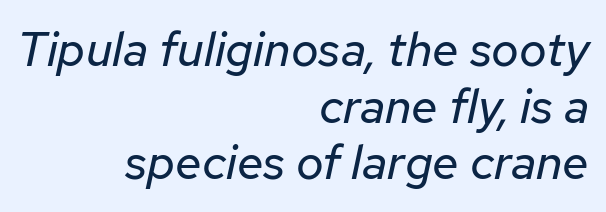
{"italic": "yes", "lean": "right", "slant_degrees": 12, "bold": "no", "weight": "regular", "width": "normal", "stroke_contrast": "low", "x_height": "medium", "monospaced": "no", "underline": "no", "align": "right", "line_spacing_ratio": 1.18, "letter_spacing": "normal", "letter_spacing_em": 0.0, "glyph_px": 48}
